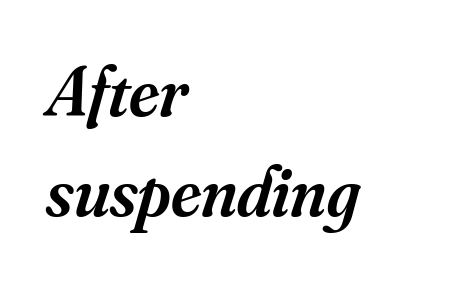
Q: Is the text bold? A: Semi-bold.
Q: Is the text italic (slanted)? A: Yes, it leans right by about 16 degrees.
Q: Is the typeface a serif or a sans-serif typeface? A: Serif.
Q: Is the text underlined? A: No.
Q: How is the paragraph aligned? A: Left-aligned.
Q: Is the spacing between letters normal or unusually wide? A: Normal.
Q: Is the spacing between lines tight, normal or loose? A: Normal.
Q: Width (condensed, normal, or wide)? A: Normal.
Q: Stroke contrast? A: Medium.
Q: x-height? A: Small.
Q: Monospaced? A: No.
